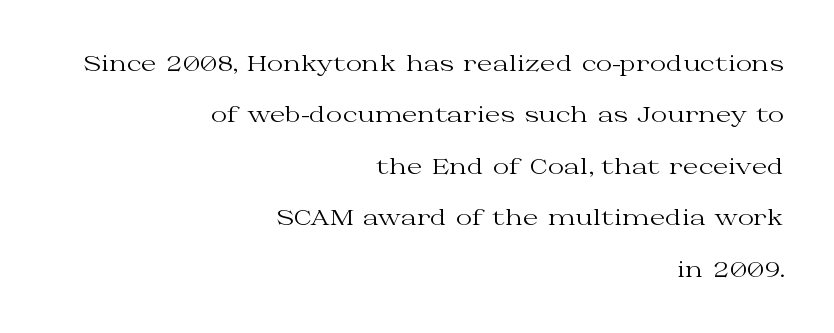
{"italic": "no", "bold": "no", "underline": "no", "align": "right", "line_spacing": "loose", "line_spacing_ratio": 2.34, "letter_spacing": "normal", "letter_spacing_em": 0.0, "glyph_px": 22}
